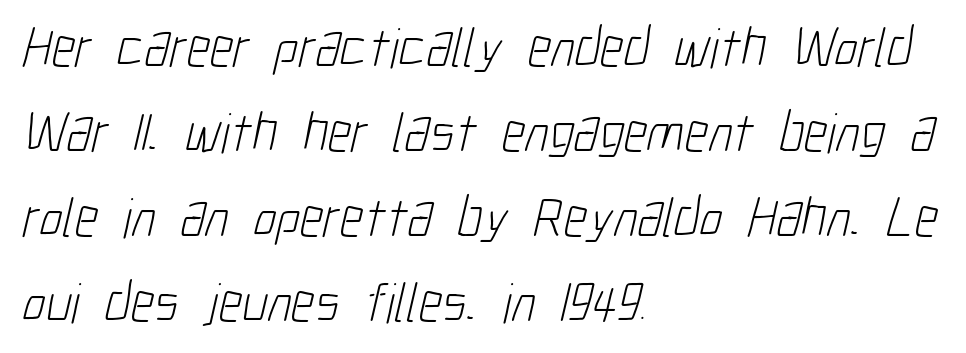
The image shows 56 px light, condensed sans-serif type; set left-aligned, normal line spacing (1.52x), normal letter spacing, not underlined; low stroke contrast and a medium x-height.
